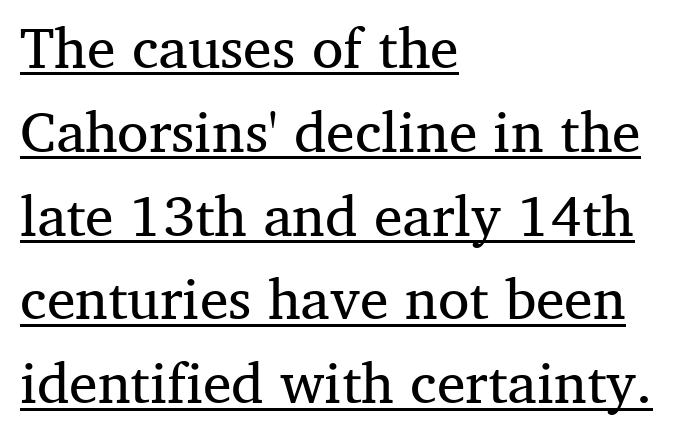
The image shows 57 px regular-weight serif type, upright; set left-aligned, normal line spacing (1.47x), normal letter spacing, underlined; medium stroke contrast and a medium x-height.
